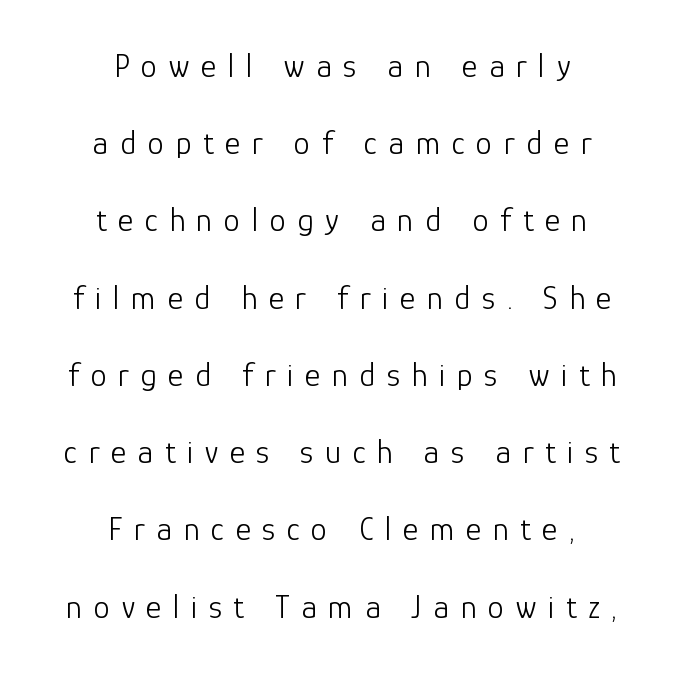
{"serif": "no", "italic": "no", "bold": "no", "weight": "light", "width": "normal", "stroke_contrast": "low", "x_height": "medium", "monospaced": "no", "underline": "no", "align": "center", "line_spacing": "loose", "line_spacing_ratio": 2.34, "letter_spacing": "wide", "letter_spacing_em": 0.35, "glyph_px": 33}
